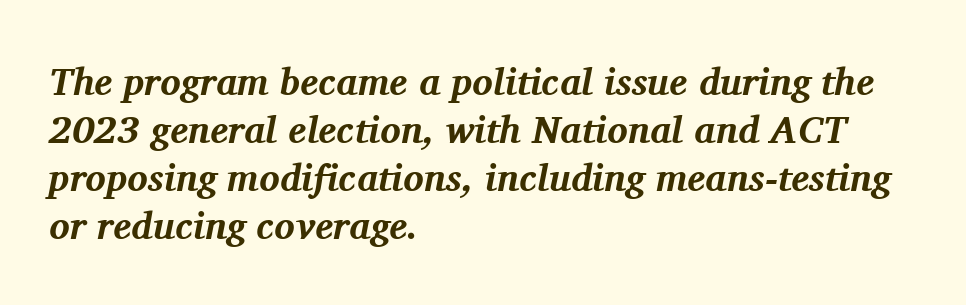
{"serif": "yes", "italic": "yes", "lean": "right", "slant_degrees": 11, "bold": "yes", "weight": "bold", "width": "normal", "stroke_contrast": "medium", "x_height": "medium", "monospaced": "no", "underline": "no", "align": "left", "line_spacing": "normal", "line_spacing_ratio": 1.26, "letter_spacing": "normal", "letter_spacing_em": 0.0, "glyph_px": 38}
